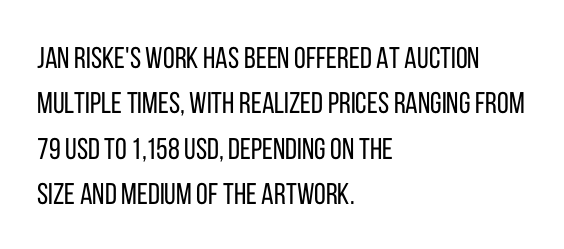
Left-aligned paragraph, ragged on the right. Each stroke keeps to a modest, everyday thickness or less. The passage shown stacks its lines at a standard gap. Look at the bottom of the vertical strokes: they stop flat, with no serifs.
